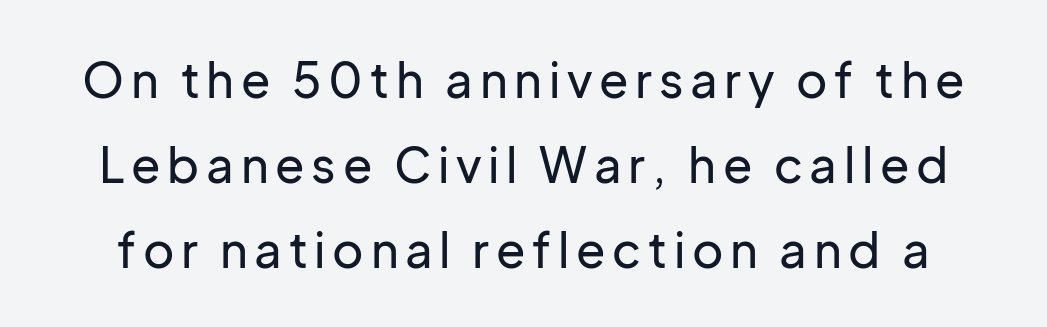
Q: Is the text italic (slanted)? A: No, it is upright.
Q: Is the typeface a serif or a sans-serif typeface? A: Sans-serif.
Q: Is the text underlined? A: No.
Q: Width (condensed, normal, or wide)? A: Normal.
Q: Stroke contrast? A: Low.
Q: x-height? A: Medium.
Q: Monospaced? A: No.
